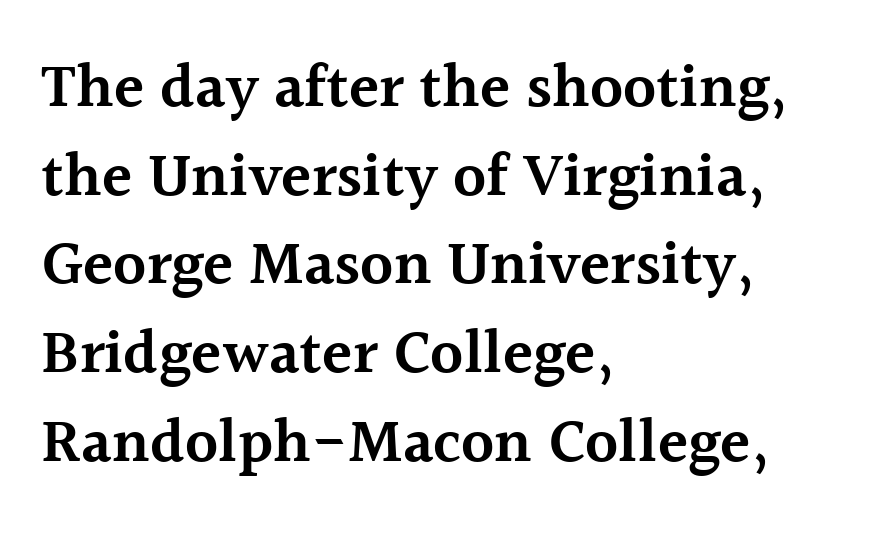
The image shows 62 px semibold serif type, upright; set left-aligned, normal line spacing (1.43x), normal letter spacing, not underlined; a medium x-height.
